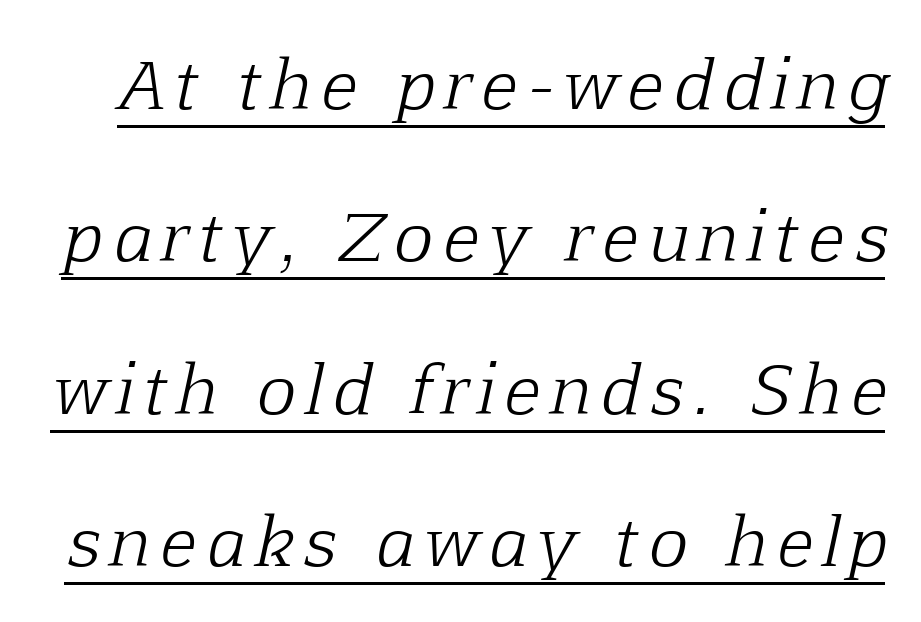
Q: Is the text bold? A: No.
Q: Is the text italic (slanted)? A: Yes, it leans right by about 12 degrees.
Q: Is the typeface a serif or a sans-serif typeface? A: Serif.
Q: Is the text underlined? A: Yes.
Q: Is the spacing between lines tight, normal or loose? A: Loose.
Q: Width (condensed, normal, or wide)? A: Normal.
Q: Stroke contrast? A: Low.
Q: x-height? A: Medium.
Q: Monospaced? A: No.
